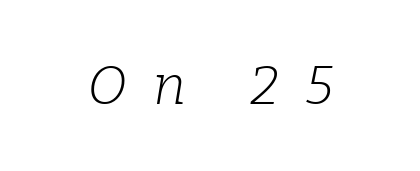
This rendering features lettering with no underline. Think of a printed novel: that variable character pitch is what you see here. This is oblique type, the kind used for emphasis or titles. Weight: in the light-to-regular range. Classification — serif.
